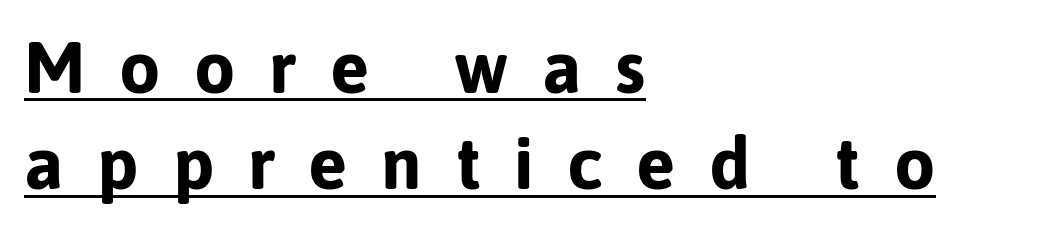
The image shows 73 px bold sans-serif type, upright; set left-aligned, normal line spacing (1.32x), unusually wide letter spacing (+0.46 em), underlined; low stroke contrast and a medium x-height.
